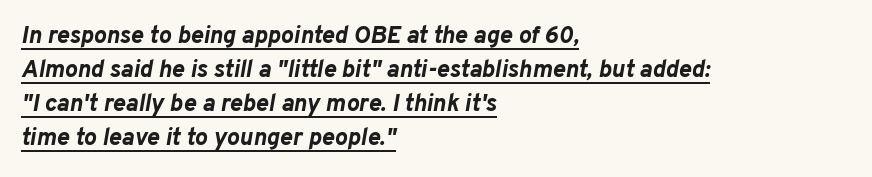
Q: Is the text bold? A: Yes.
Q: Is the text italic (slanted)? A: Yes, it leans right by about 10 degrees.
Q: Is the text underlined? A: Yes.
Q: How is the paragraph aligned? A: Left-aligned.
Q: Is the spacing between letters normal or unusually wide? A: Normal.
Q: Is the spacing between lines tight, normal or loose? A: Normal.
